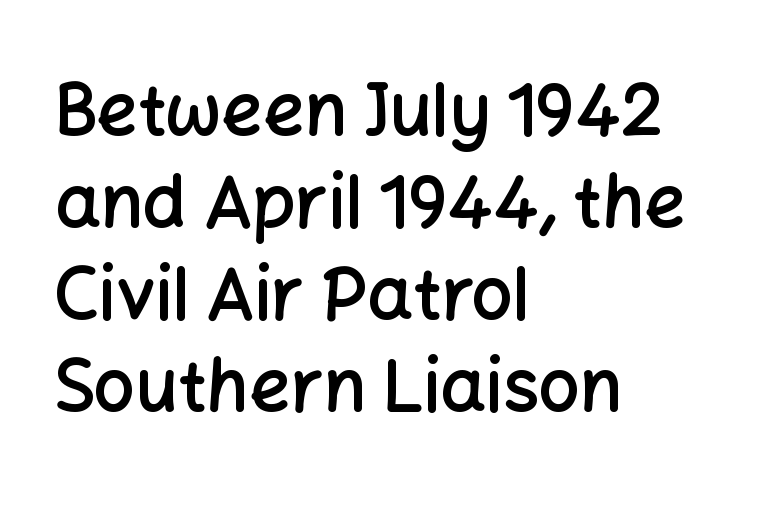
The image shows 72 px semibold sans-serif type, upright; set left-aligned, normal line spacing (1.28x), normal letter spacing, not underlined; low stroke contrast and a medium x-height.
